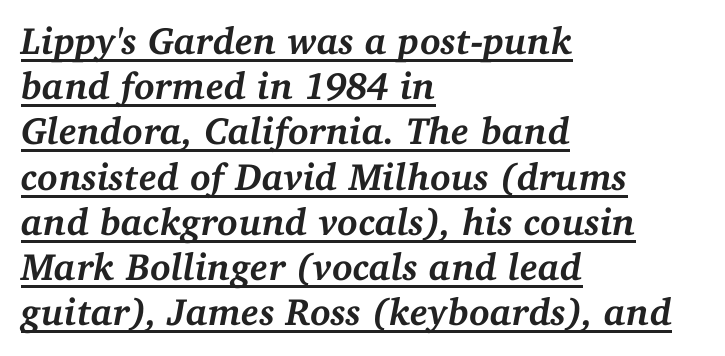
{"serif": "yes", "italic": "yes", "lean": "right", "slant_degrees": 11, "bold": "yes", "weight": "semibold", "width": "normal", "stroke_contrast": "medium", "x_height": "medium", "monospaced": "no", "underline": "yes", "align": "left", "line_spacing_ratio": 1.19, "letter_spacing": "normal", "letter_spacing_em": 0.0, "glyph_px": 38}
